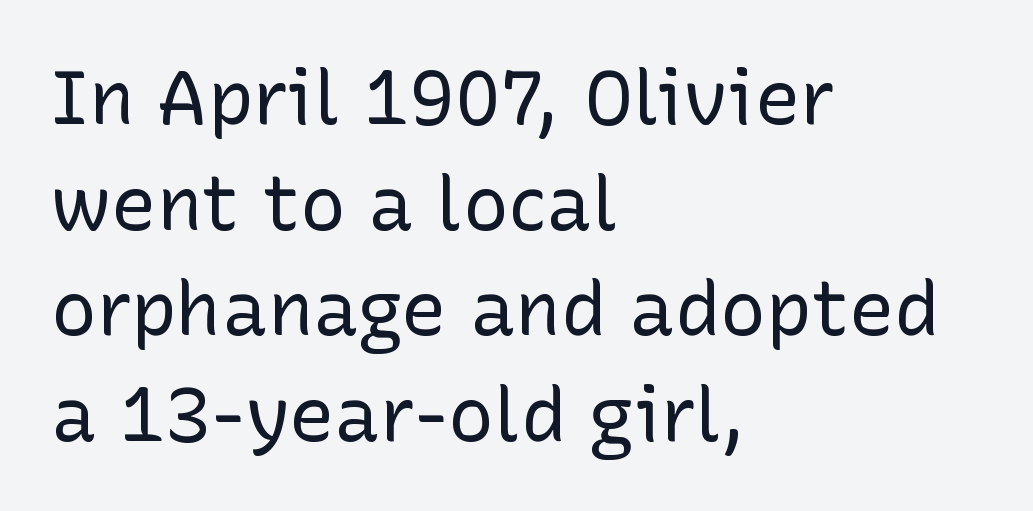
{"serif": "no", "italic": "no", "bold": "no", "weight": "regular", "width": "normal", "stroke_contrast": "low", "x_height": "medium", "monospaced": "no", "underline": "no", "align": "left", "line_spacing": "normal", "line_spacing_ratio": 1.39, "letter_spacing": "normal", "letter_spacing_em": 0.0, "glyph_px": 76}
